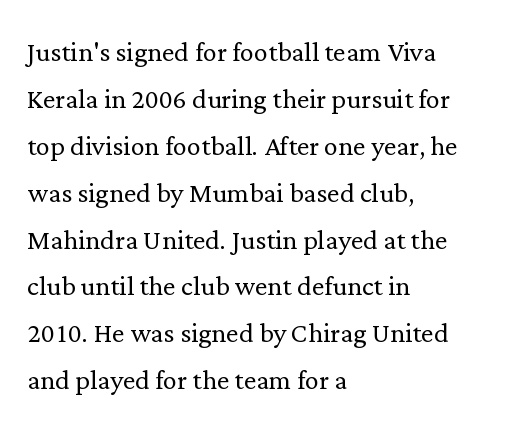
Q: Is the text bold? A: No.
Q: Is the text italic (slanted)? A: No, it is upright.
Q: Is the typeface a serif or a sans-serif typeface? A: Serif.
Q: Is the text underlined? A: No.
Q: How is the paragraph aligned? A: Left-aligned.
Q: Is the spacing between letters normal or unusually wide? A: Normal.
Q: Is the spacing between lines tight, normal or loose? A: Normal.
Q: Width (condensed, normal, or wide)? A: Normal.
Q: Stroke contrast? A: Low.
Q: x-height? A: Medium.
Q: Monospaced? A: No.
